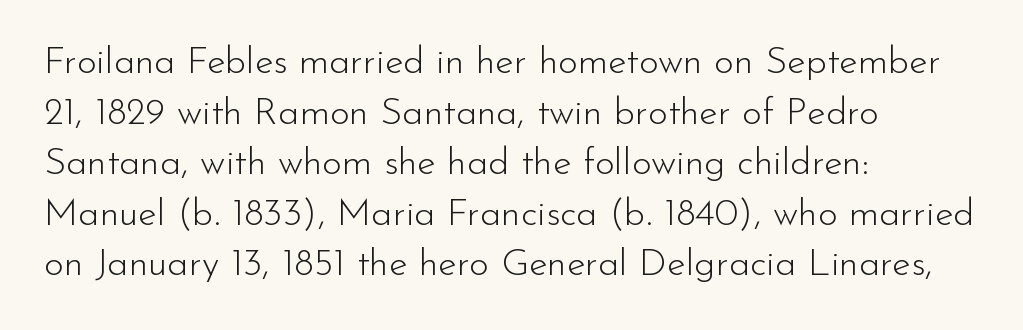
The image shows 38 px light sans-serif type, upright; set left-aligned, normal line spacing (1.33x), normal letter spacing, not underlined; low stroke contrast and a small x-height.
